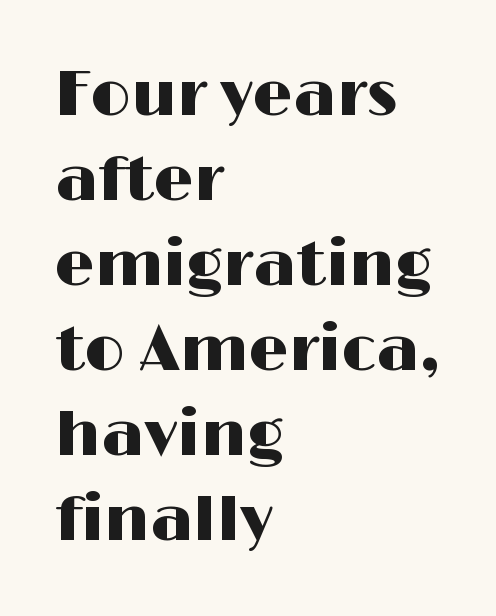
The image shows 63 px wide sans-serif type, upright; set left-aligned, normal line spacing (1.35x), normal letter spacing, not underlined; high stroke contrast and a medium x-height.
